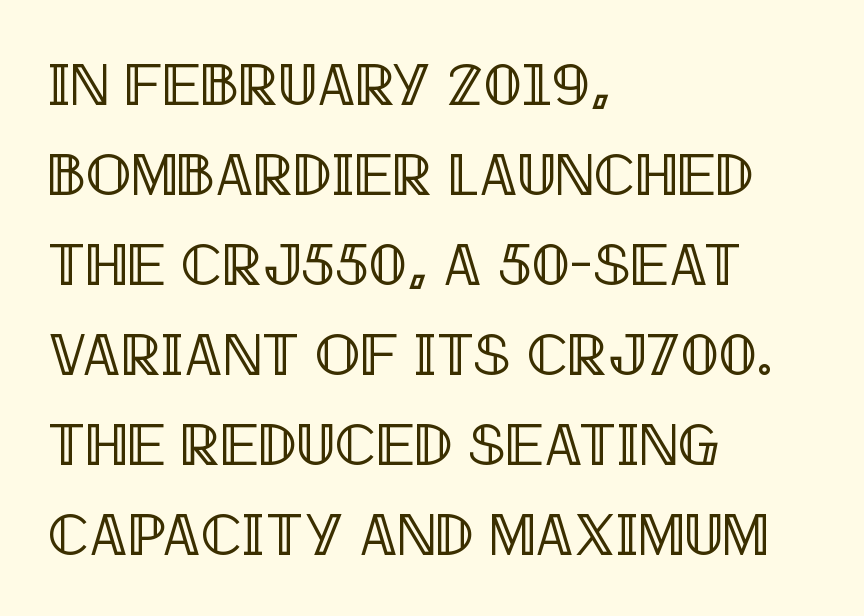
Underlining? Definitely not there. Varying glyph widths throughout — classic text-font behaviour. The specimen reads as upright at a glance. Tracking value appears to be zero — textbook default spacing. Each new line begins a customary step beneath the previous one. The setting favours the left margin, as ordinary paragraphs usually do.
